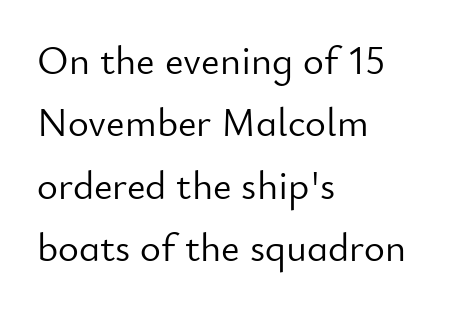
Q: Is the text bold? A: No.
Q: Is the text italic (slanted)? A: No, it is upright.
Q: Is the typeface a serif or a sans-serif typeface? A: Sans-serif.
Q: Is the text underlined? A: No.
Q: How is the paragraph aligned? A: Left-aligned.
Q: Is the spacing between letters normal or unusually wide? A: Normal.
Q: Is the spacing between lines tight, normal or loose? A: Normal.
Q: Width (condensed, normal, or wide)? A: Normal.
Q: Stroke contrast? A: Low.
Q: x-height? A: Small.
Q: Monospaced? A: No.
